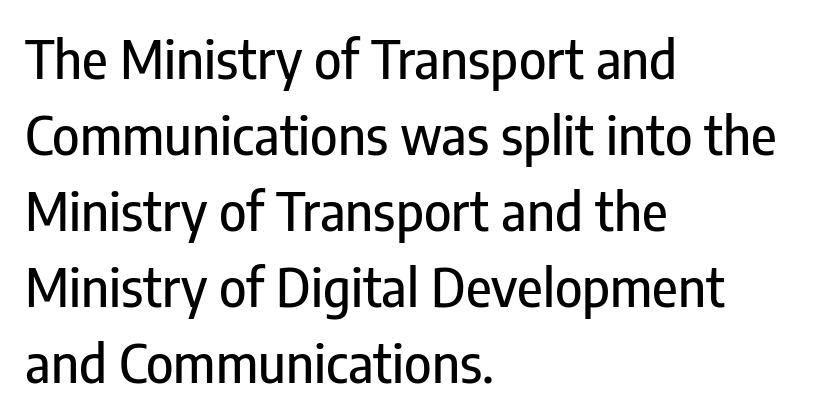
{"serif": "no", "italic": "no", "width": "condensed", "stroke_contrast": "low", "x_height": "medium", "monospaced": "no", "underline": "no", "align": "left", "line_spacing": "normal", "line_spacing_ratio": 1.46, "letter_spacing": "normal", "letter_spacing_em": 0.0, "glyph_px": 52}
